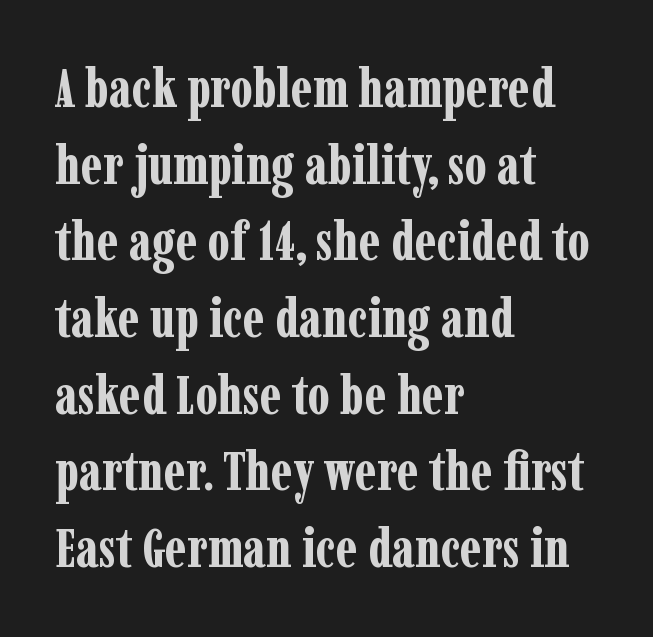
{"serif": "yes", "italic": "no", "bold": "yes", "weight": "bold", "width": "condensed", "stroke_contrast": "low", "x_height": "medium", "monospaced": "no", "underline": "no", "align": "left", "line_spacing": "normal", "line_spacing_ratio": 1.42, "letter_spacing": "normal", "letter_spacing_em": 0.0, "glyph_px": 54}
